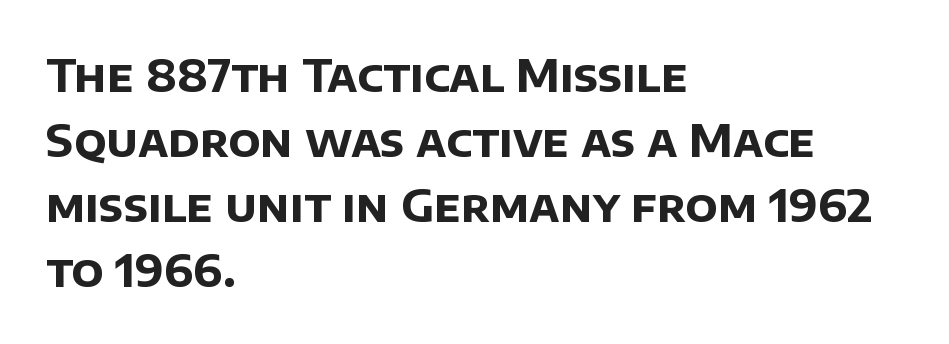
The line-height multiplier appears to be the usual default. Horizontal alignment here is leftward, the default for most running prose. Looks like regular typesetting: each glyph gets only the width it needs. Characters follow at the spacing the type designer built in.
